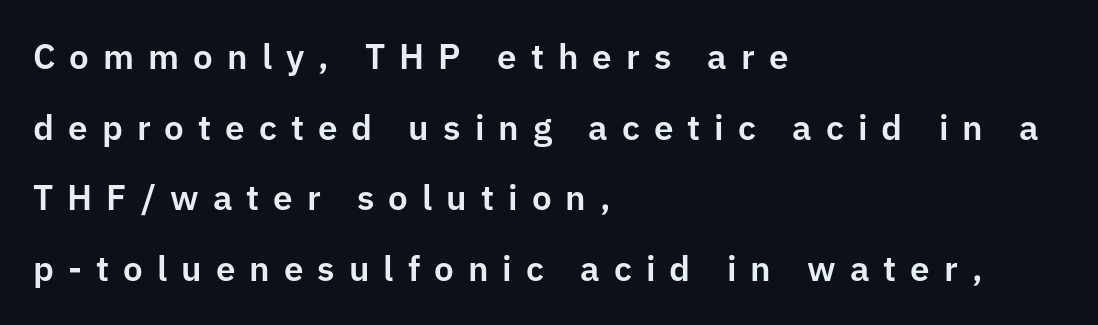
{"serif": "no", "italic": "no", "width": "normal", "stroke_contrast": "low", "x_height": "medium", "monospaced": "no", "underline": "no", "align": "left", "line_spacing": "loose", "line_spacing_ratio": 2.02, "letter_spacing": "wide", "letter_spacing_em": 0.4, "glyph_px": 35}
